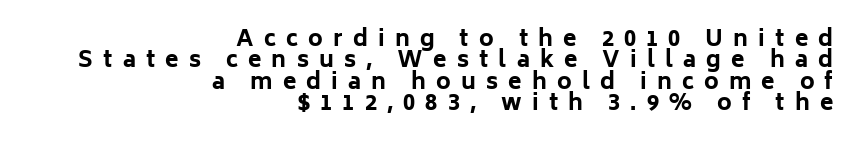
Where is the straight margin? On the right. Cramped leading. Nobody drew a line under any word here. The letters are spread apart with noticeably loose tracking. In terms of posture, this sample is upright. Weight check: bold — yes, fully.
